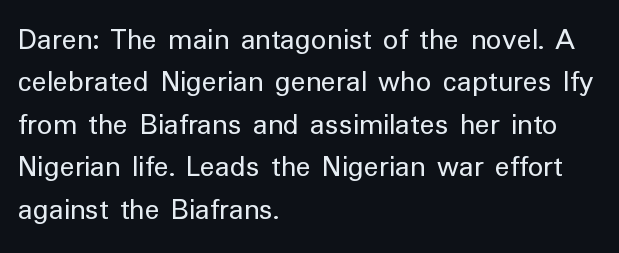
Nope, no serifs anywhere on these letters. Notice how descenders clear the ascenders below comfortably — that's standard leading. Letters have the restrained weight of plain body copy at most. Just letters on the line, the space beneath them empty.
